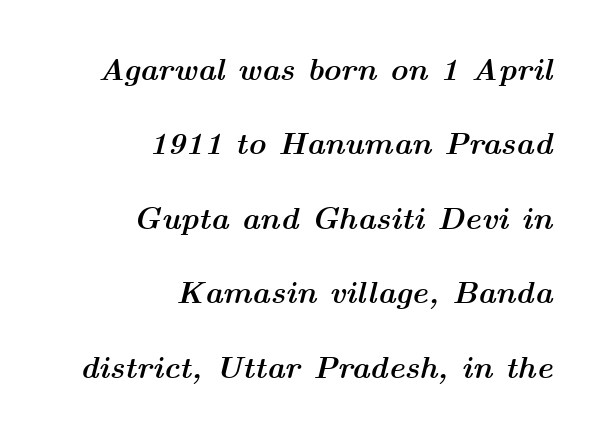
Varying glyph widths throughout — classic text-font behaviour. There is no visible air inserted between adjacent glyphs. Each line ends at the same right margin while the left side varies. The rendering applies a slant to the glyphs.
